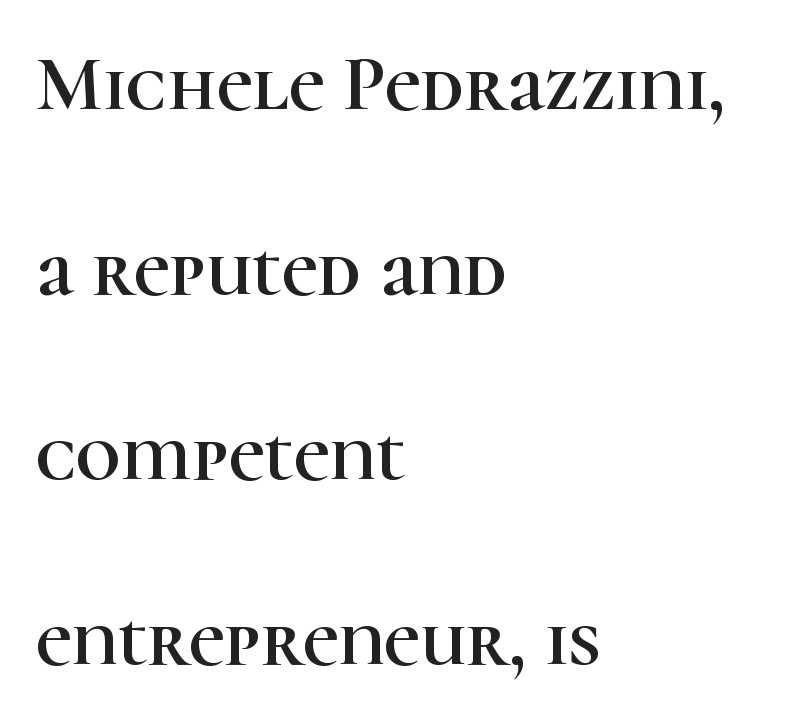
The image shows 78 px serif type, upright; set left-aligned, loose line spacing (2.37x), normal letter spacing, not underlined; high stroke contrast and a medium x-height.
